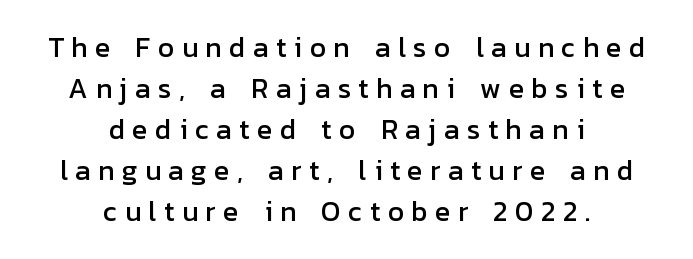
{"serif": "no", "italic": "no", "width": "normal", "stroke_contrast": "low", "x_height": "medium", "monospaced": "no", "underline": "no", "align": "center", "line_spacing": "normal", "line_spacing_ratio": 1.46, "letter_spacing": "wide", "letter_spacing_em": 0.27, "glyph_px": 28}
